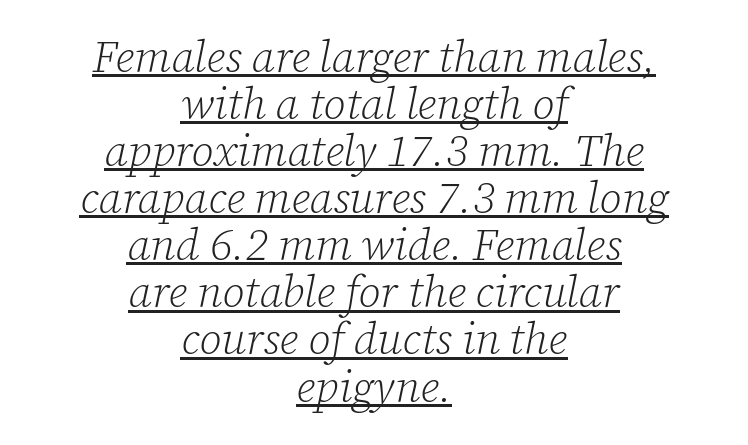
Q: Is the text bold? A: No.
Q: Is the text italic (slanted)? A: Yes, it leans right by about 12 degrees.
Q: Is the typeface a serif or a sans-serif typeface? A: Serif.
Q: Is the text underlined? A: Yes.
Q: How is the paragraph aligned? A: Centered.
Q: Is the spacing between letters normal or unusually wide? A: Normal.
Q: Is the spacing between lines tight, normal or loose? A: Tight.
Q: Width (condensed, normal, or wide)? A: Normal.
Q: Stroke contrast? A: Low.
Q: x-height? A: Medium.
Q: Monospaced? A: No.
